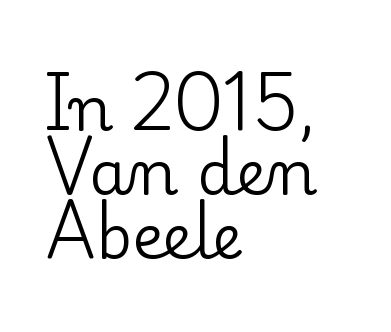
The image shows 62 px regular-weight serif type, upright; set left-aligned, tight line spacing (1.03x), normal letter spacing, not underlined; low stroke contrast and a small x-height.
